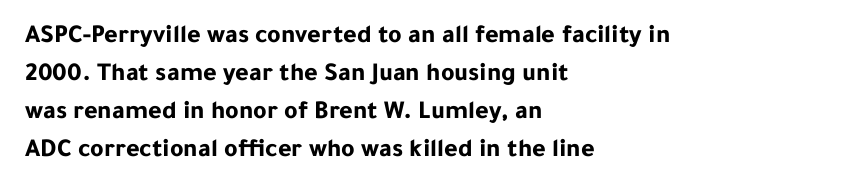
Horizontal alignment here is leftward, the default for most running prose. Nothing unusual about the tracking: characters are spaced as the font intends. Students, observe: this is what conventionally led text looks like. Does the lettering tilt? It doesn't — this is upright.
